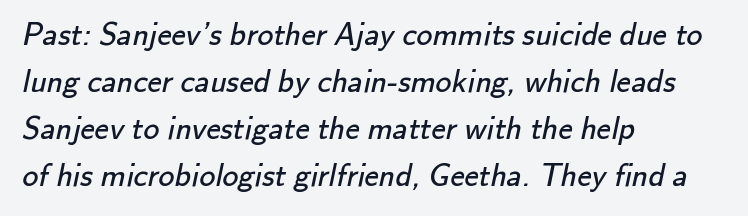
Q: Is the text bold? A: No.
Q: Is the typeface a serif or a sans-serif typeface? A: Sans-serif.
Q: Is the text underlined? A: No.
Q: How is the paragraph aligned? A: Left-aligned.
Q: Is the spacing between letters normal or unusually wide? A: Normal.
Q: Is the spacing between lines tight, normal or loose? A: Normal.
Q: Width (condensed, normal, or wide)? A: Normal.
Q: Stroke contrast? A: Low.
Q: x-height? A: Small.
Q: Monospaced? A: No.
